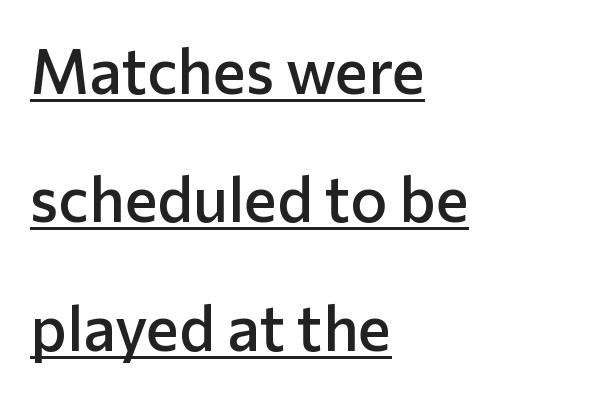
Q: Is the text bold? A: Semi-bold.
Q: Is the text italic (slanted)? A: No, it is upright.
Q: Is the typeface a serif or a sans-serif typeface? A: Sans-serif.
Q: Is the text underlined? A: Yes.
Q: How is the paragraph aligned? A: Left-aligned.
Q: Is the spacing between letters normal or unusually wide? A: Normal.
Q: Is the spacing between lines tight, normal or loose? A: Loose.
Q: Width (condensed, normal, or wide)? A: Normal.
Q: Stroke contrast? A: Low.
Q: x-height? A: Medium.
Q: Monospaced? A: No.
